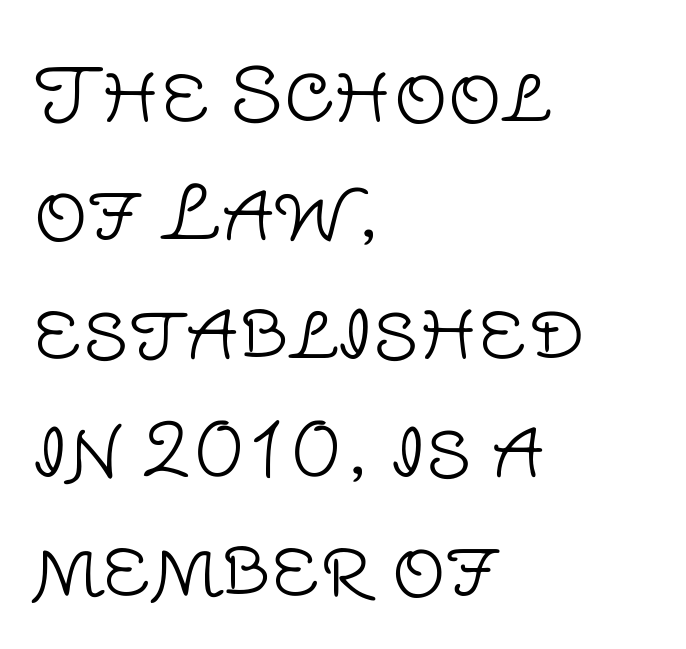
Q: Is the text bold? A: No.
Q: Is the text italic (slanted)? A: Yes.
Q: Is the typeface a serif or a sans-serif typeface? A: Sans-serif.
Q: Is the text underlined? A: No.
Q: How is the paragraph aligned? A: Left-aligned.
Q: Is the spacing between letters normal or unusually wide? A: Normal.
Q: Is the spacing between lines tight, normal or loose? A: Normal.
Q: Width (condensed, normal, or wide)? A: Normal.
Q: Stroke contrast? A: Low.
Q: x-height? A: Large.
Q: Monospaced? A: No.
